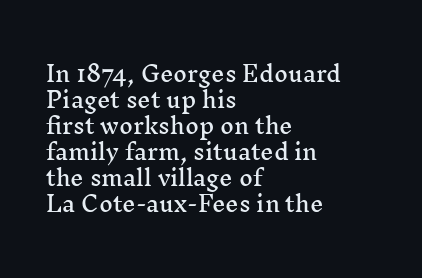
The typesetter chose a ragged-right arrangement here. The type sits square on the baseline with zero lean. There is no visible air inserted between adjacent glyphs. Has an underline been added? It has not.
